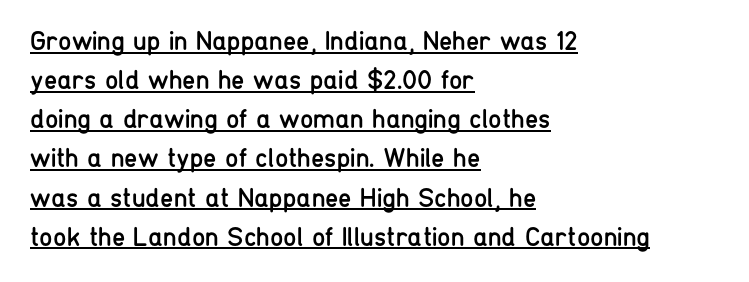
Is the block centered? No — it sits flush against the left margin. In terms of posture, this sample is upright. The weight would be labelled regular, book, light, or lighter still. This sample uses plain, unmodified letter spacing. In designer terms, the underline attribute is active on this setting.
